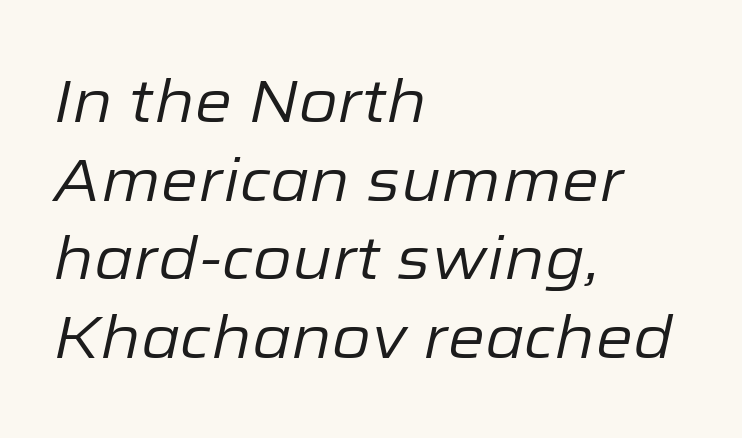
Q: Is the text bold? A: No.
Q: Is the text italic (slanted)? A: Yes, it leans right by about 12 degrees.
Q: Is the text underlined? A: No.
Q: How is the paragraph aligned? A: Left-aligned.
Q: Is the spacing between letters normal or unusually wide? A: Normal.
Q: Is the spacing between lines tight, normal or loose? A: Normal.
Q: Width (condensed, normal, or wide)? A: Normal.
Q: Stroke contrast? A: Low.
Q: x-height? A: Medium.
Q: Monospaced? A: No.
